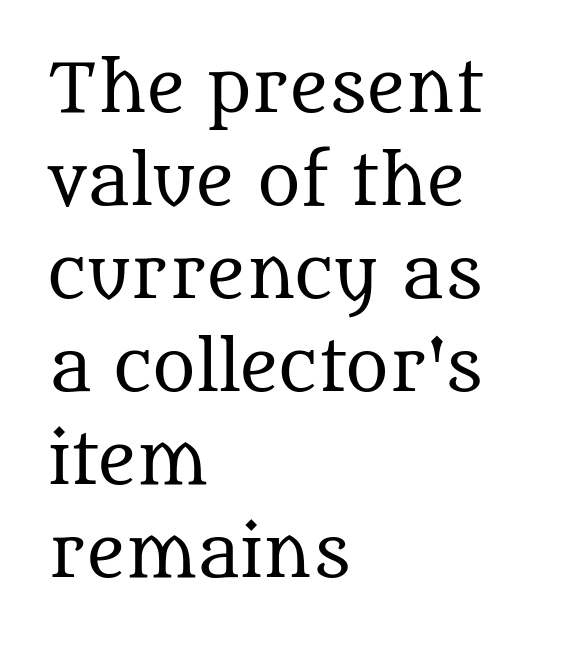
The image shows 66 px regular-weight serif type, upright; set left-aligned, normal line spacing (1.41x), normal letter spacing, not underlined; medium stroke contrast and a large x-height.
